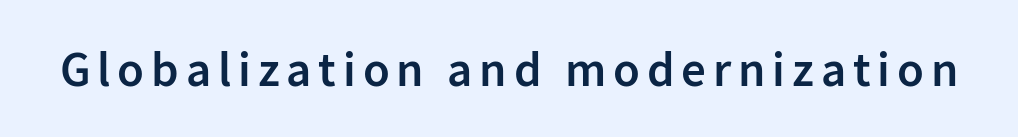
Q: Is the text bold? A: Semi-bold.
Q: Is the text italic (slanted)? A: No, it is upright.
Q: Is the typeface a serif or a sans-serif typeface? A: Sans-serif.
Q: Is the text underlined? A: No.
Q: Width (condensed, normal, or wide)? A: Normal.
Q: Stroke contrast? A: Low.
Q: x-height? A: Medium.
Q: Monospaced? A: No.
